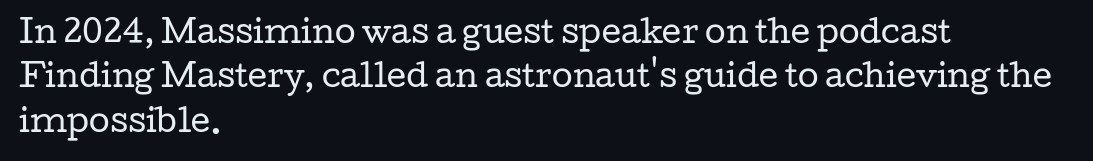
{"serif": "yes", "italic": "no", "bold": "no", "weight": "regular", "width": "wide", "stroke_contrast": "low", "x_height": "medium", "monospaced": "no", "underline": "no", "align": "left", "line_spacing": "normal", "line_spacing_ratio": 1.48, "letter_spacing": "normal", "letter_spacing_em": 0.0, "glyph_px": 30}
